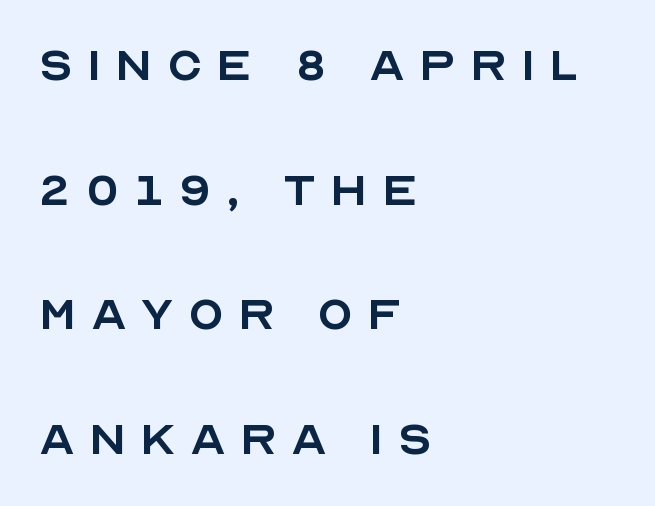
{"serif": "no", "italic": "no", "bold": "no", "weight": "regular", "width": "normal", "x_height": "large", "monospaced": "no", "underline": "no", "align": "left", "line_spacing": "loose", "line_spacing_ratio": 2.15, "letter_spacing": "wide", "letter_spacing_em": 0.24, "glyph_px": 58}
